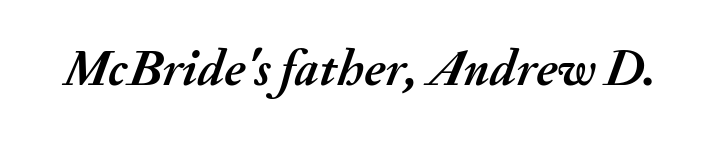
Q: Is the text bold? A: Yes.
Q: Is the text italic (slanted)? A: Yes, it leans right by about 20 degrees.
Q: Is the text underlined? A: No.
Q: Is the spacing between letters normal or unusually wide? A: Normal.
Q: Width (condensed, normal, or wide)? A: Normal.
Q: Stroke contrast? A: Medium.
Q: x-height? A: Small.
Q: Monospaced? A: No.
